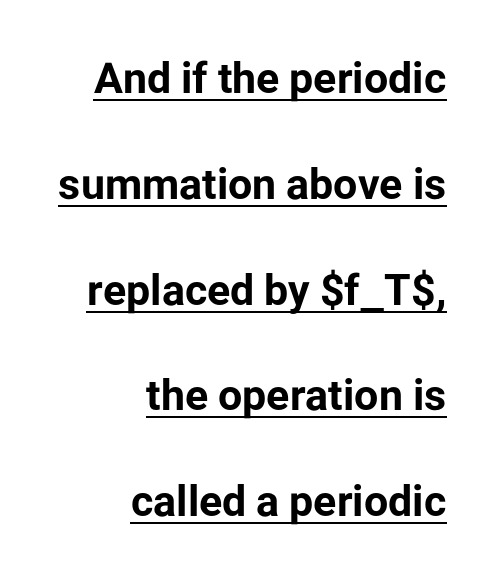
The image shows 43 px bold sans-serif type, upright; set right-aligned, loose line spacing (2.46x), normal letter spacing, underlined; low stroke contrast and a medium x-height.
